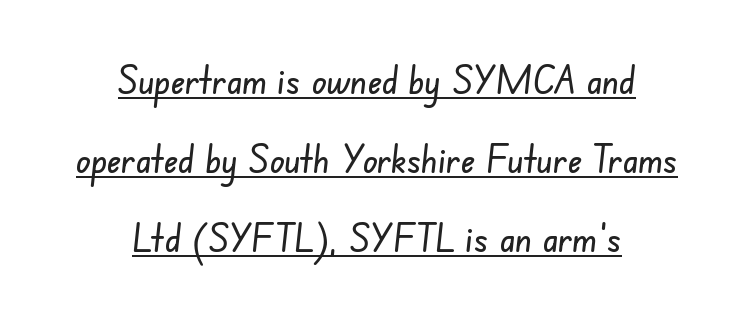
Is the block centered? Yes — each line is placed symmetrically about the middle. The lines are spread far apart with generous leading. These lines are composed in type without serifs. Does a line run under the words? Yes, clearly.
